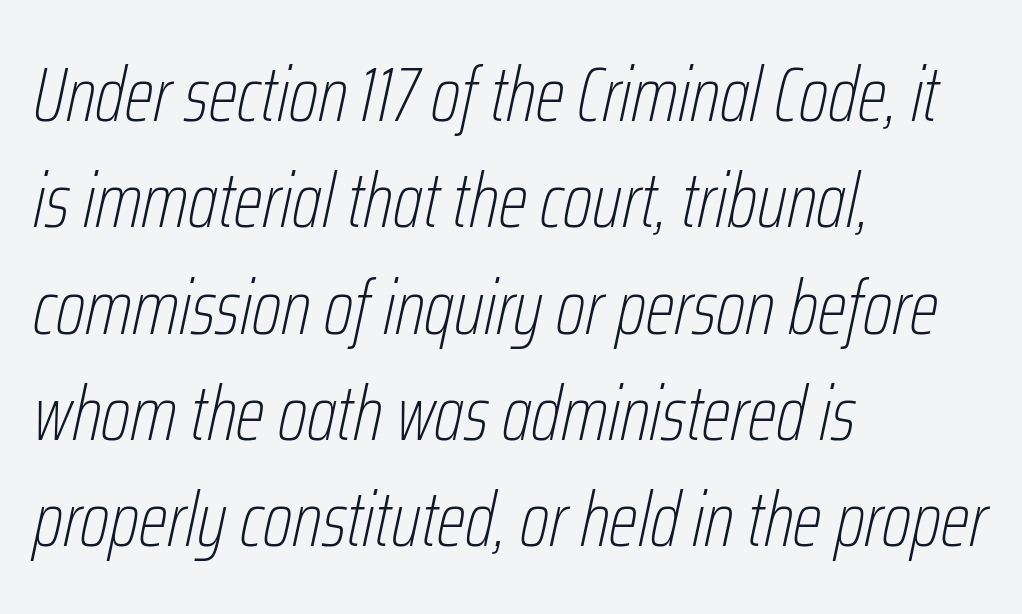
Interline gaps are of average width in this sample. Tracking here is standard; glyphs follow each other at the usual distance. Layout note: lines flush left. Bare-footed words on every line. A typesetter would call this proportional, since set widths differ per character.
